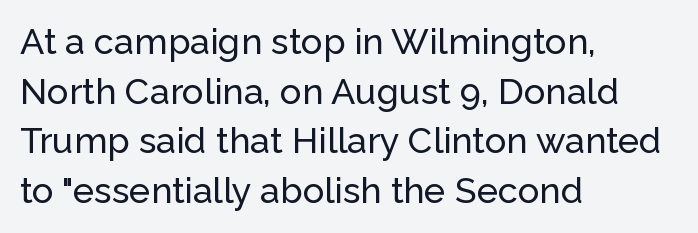
Q: Is the text italic (slanted)? A: No, it is upright.
Q: Is the typeface a serif or a sans-serif typeface? A: Sans-serif.
Q: Is the text underlined? A: No.
Q: How is the paragraph aligned? A: Left-aligned.
Q: Is the spacing between letters normal or unusually wide? A: Normal.
Q: Is the spacing between lines tight, normal or loose? A: Normal.
Q: Width (condensed, normal, or wide)? A: Normal.
Q: Stroke contrast? A: Low.
Q: x-height? A: Medium.
Q: Monospaced? A: No.
